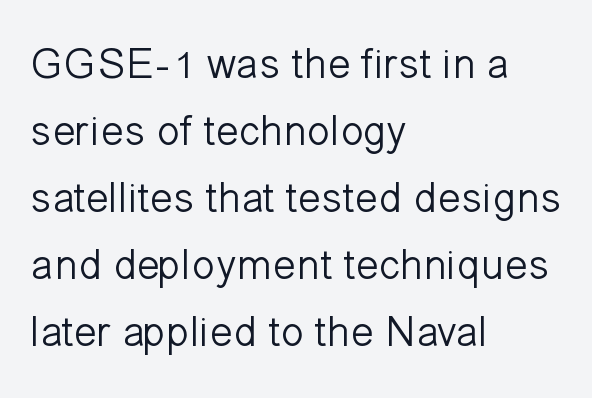
{"serif": "no", "italic": "no", "bold": "no", "weight": "light", "width": "normal", "stroke_contrast": "low", "x_height": "medium", "monospaced": "no", "underline": "no", "align": "left", "line_spacing": "normal", "line_spacing_ratio": 1.56, "letter_spacing": "normal", "letter_spacing_em": 0.0, "glyph_px": 43}
